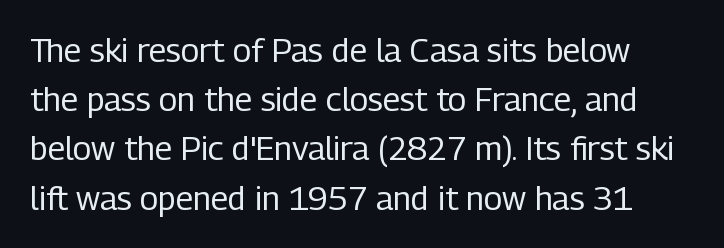
The image shows 33 px regular-weight, condensed sans-serif type, upright; set normal line spacing (1.49x), normal letter spacing, not underlined; low stroke contrast and a medium x-height.
